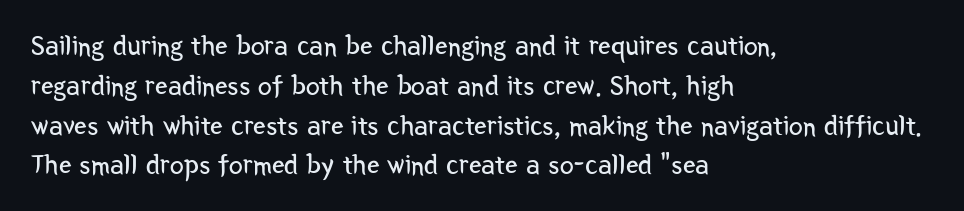
{"serif": "no", "italic": "no", "bold": "no", "weight": "regular", "width": "condensed", "stroke_contrast": "low", "x_height": "medium", "monospaced": "no", "underline": "no", "align": "left", "line_spacing": "normal", "line_spacing_ratio": 1.42, "letter_spacing": "normal", "letter_spacing_em": 0.0, "glyph_px": 28}
